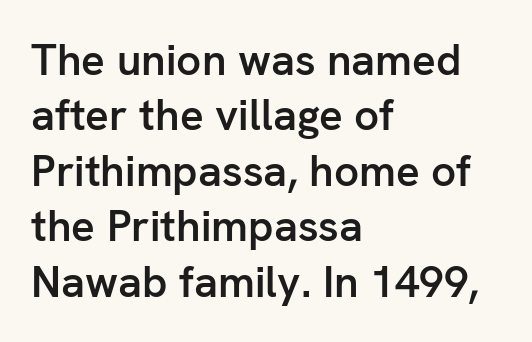
The line-height multiplier appears to be the usual default. Font category for this specimen: sans-serif. Is this a fixed-width face? No — the glyphs have proportional, varying widths. Honestly, the letter spacing is just normal — you wouldn't notice it. Notice how the stems are strictly vertical — no italics here. The area under the type is left untouched.
